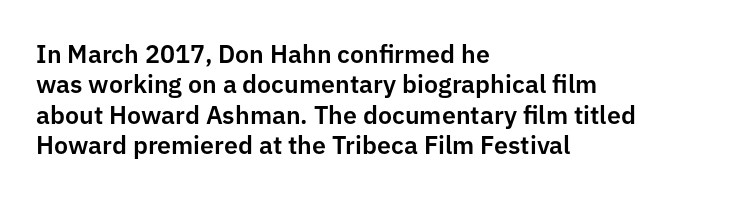
The image shows 25 px text type, upright; set left-aligned, line spacing 1.22x, normal letter spacing, not underlined.
